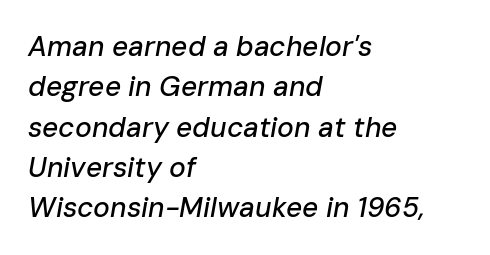
Q: Is the text italic (slanted)? A: Yes, it leans right by about 10 degrees.
Q: Is the text underlined? A: No.
Q: How is the paragraph aligned? A: Left-aligned.
Q: Is the spacing between letters normal or unusually wide? A: Normal.
Q: Is the spacing between lines tight, normal or loose? A: Normal.
Q: Width (condensed, normal, or wide)? A: Normal.
Q: Stroke contrast? A: Low.
Q: x-height? A: Medium.
Q: Monospaced? A: No.
